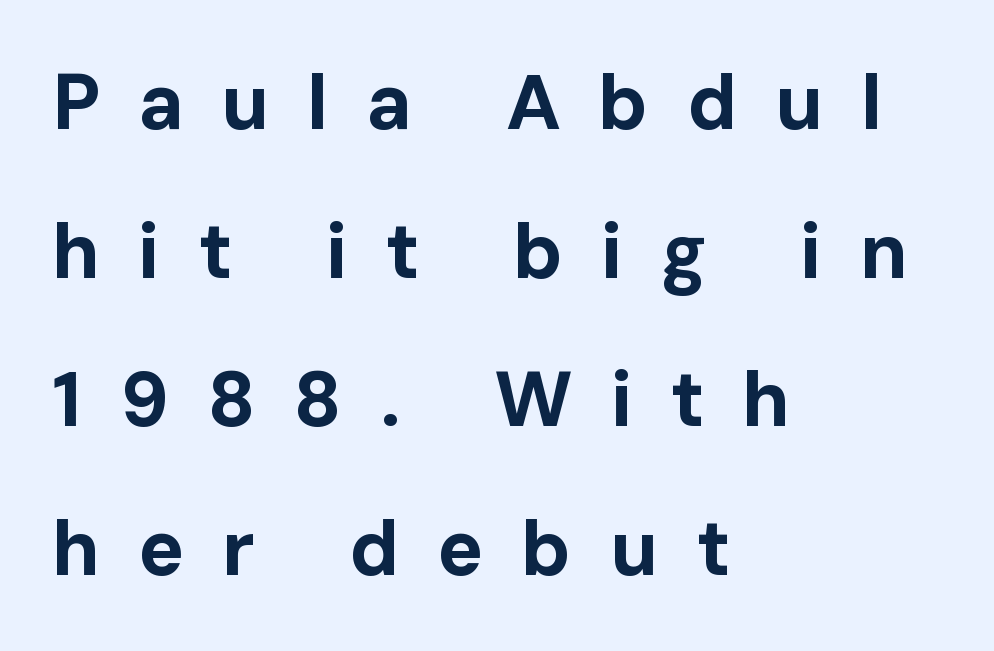
The image shows 77 px bold sans-serif type, upright; set left-aligned, loose line spacing (1.93x), unusually wide letter spacing (+0.49 em), not underlined; low stroke contrast and a medium x-height.
